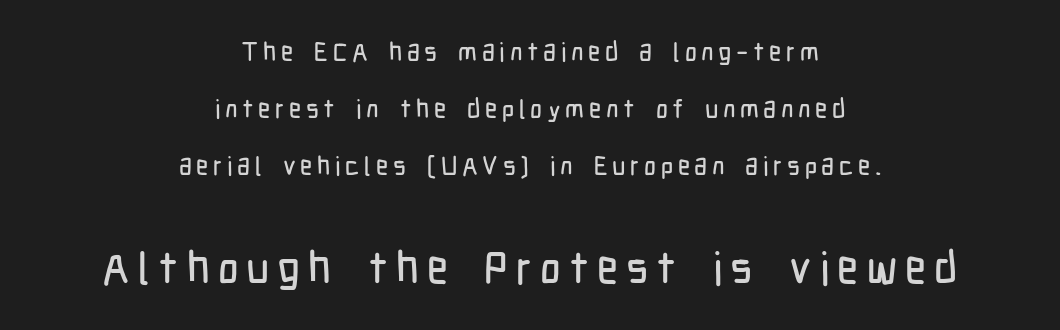
Q: Is the text italic (slanted)? A: No, it is upright.
Q: Is the typeface a serif or a sans-serif typeface? A: Sans-serif.
Q: Is the text underlined? A: No.
Q: How is the paragraph aligned? A: Centered.
Q: Is the spacing between lines tight, normal or loose? A: Loose.
Q: Which block of text is set in a larger size, the first (top) or the second (bottom)? A: The second (bottom) one.
Q: Width (condensed, normal, or wide)? A: Condensed.
Q: Stroke contrast? A: Low.
Q: x-height? A: Medium.
Q: Monospaced? A: No.
